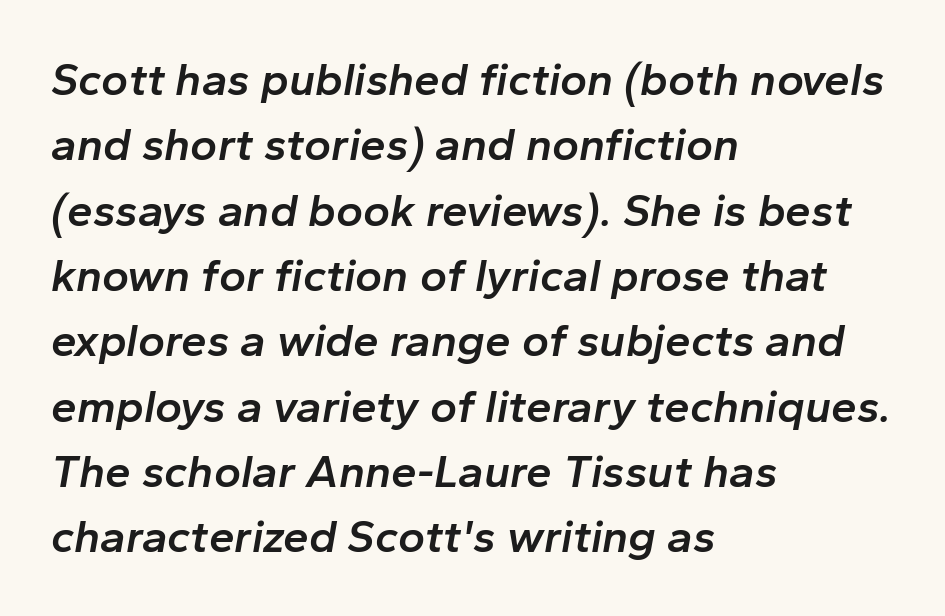
{"italic": "yes", "lean": "right", "slant_degrees": 10, "bold": "semi", "weight": "semibold", "width": "normal", "stroke_contrast": "low", "x_height": "medium", "monospaced": "no", "underline": "no", "align": "left", "line_spacing": "normal", "line_spacing_ratio": 1.42, "letter_spacing": "normal", "letter_spacing_em": 0.0, "glyph_px": 46}
